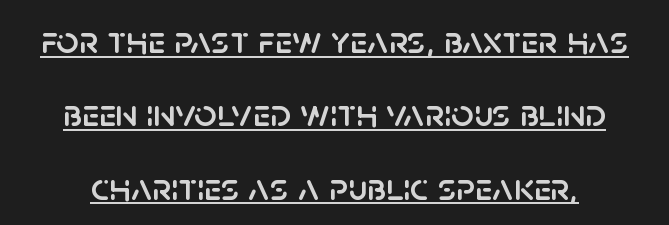
Is this a fixed-width face? No — the glyphs have proportional, varying widths. This rendering leaves character spacing at its baseline value. The typeface chosen for these lines omits serifs. Ascenders rise straight up at ninety degrees.
